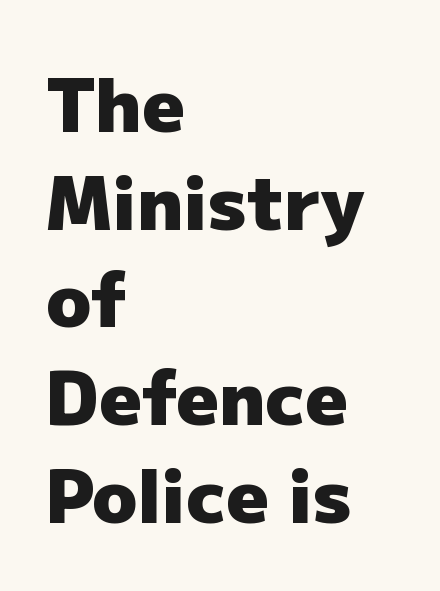
The image shows 74 px heavy sans-serif type, upright; set left-aligned, normal line spacing (1.32x), normal letter spacing, not underlined; low stroke contrast and a medium x-height.
